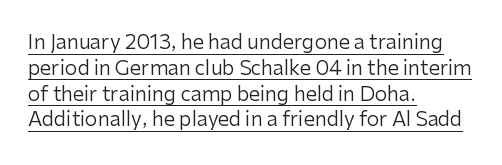
The image shows 20 px text type, upright; set left-aligned, normal line spacing (1.29x), normal letter spacing, underlined.
